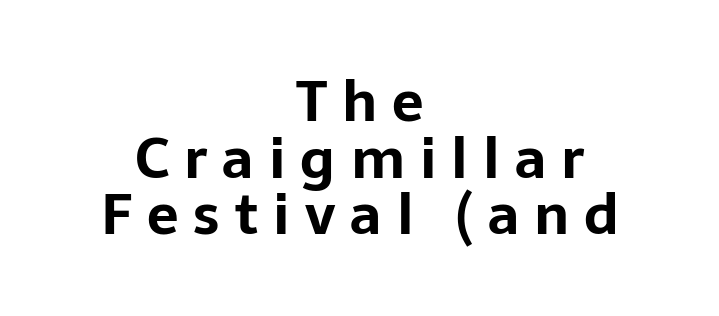
{"serif": "no", "italic": "no", "bold": "yes", "weight": "bold", "width": "normal", "stroke_contrast": "low", "x_height": "medium", "monospaced": "no", "underline": "no", "align": "center", "line_spacing": "tight", "line_spacing_ratio": 1.01, "letter_spacing": "wide", "letter_spacing_em": 0.27, "glyph_px": 56}
